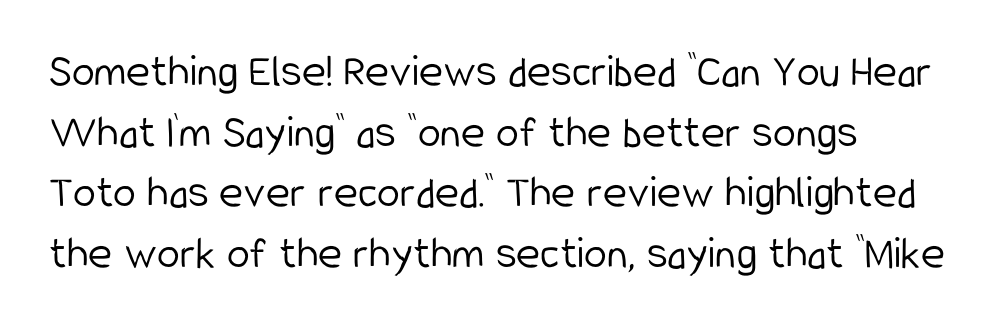
Q: Is the text bold? A: No.
Q: Is the text italic (slanted)? A: No, it is upright.
Q: Is the typeface a serif or a sans-serif typeface? A: Sans-serif.
Q: Is the text underlined? A: No.
Q: How is the paragraph aligned? A: Left-aligned.
Q: Is the spacing between letters normal or unusually wide? A: Normal.
Q: Is the spacing between lines tight, normal or loose? A: Normal.
Q: Width (condensed, normal, or wide)? A: Condensed.
Q: Stroke contrast? A: Low.
Q: x-height? A: Medium.
Q: Monospaced? A: No.
